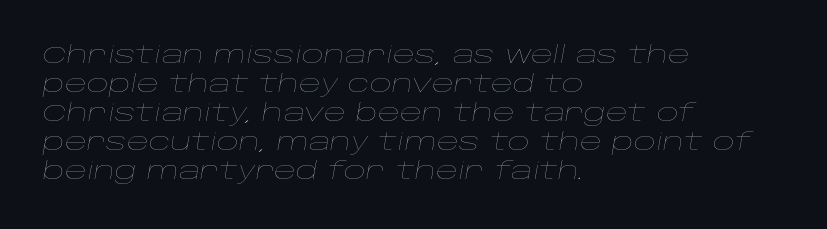
The image shows 24 px text type, italic (leaning right); set left-aligned, line spacing 1.21x, normal letter spacing, not underlined.
